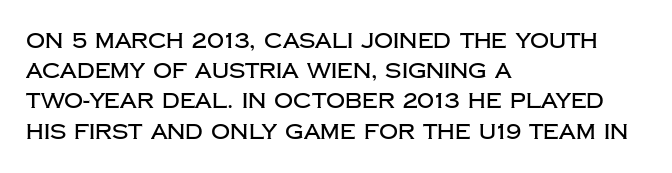
The image shows 21 px text type, upright; set left-aligned, normal line spacing (1.44x), normal letter spacing, not underlined.
